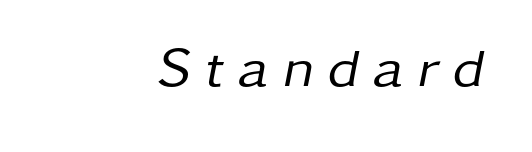
An italicized treatment has been applied to the whole sample. The passage shown has open, widely tracked lettering throughout. One-word summary of the alignment: right. The glyphs are unaccompanied by any horizontal stroke below them. Weight: in the light-to-regular range.
